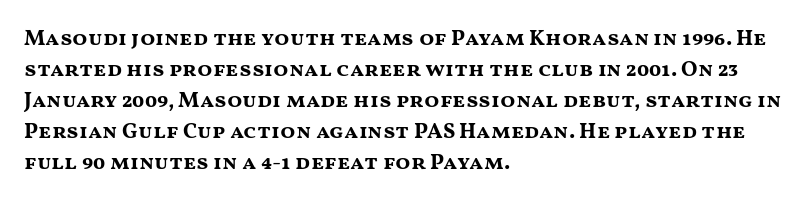
The image shows 22 px bold type, upright; set left-aligned, normal line spacing (1.41x), normal letter spacing, not underlined.
